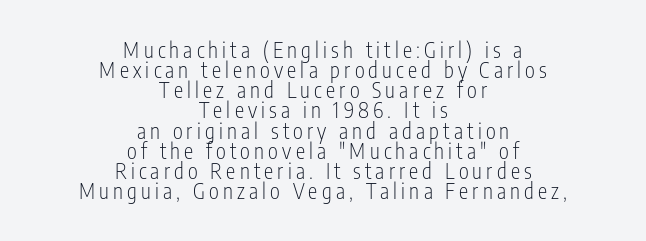
Q: Is the text bold? A: No.
Q: Is the text italic (slanted)? A: No, it is upright.
Q: Is the text underlined? A: No.
Q: How is the paragraph aligned? A: Centered.
Q: Is the spacing between letters normal or unusually wide? A: Unusually wide.
Q: Is the spacing between lines tight, normal or loose? A: Tight.
